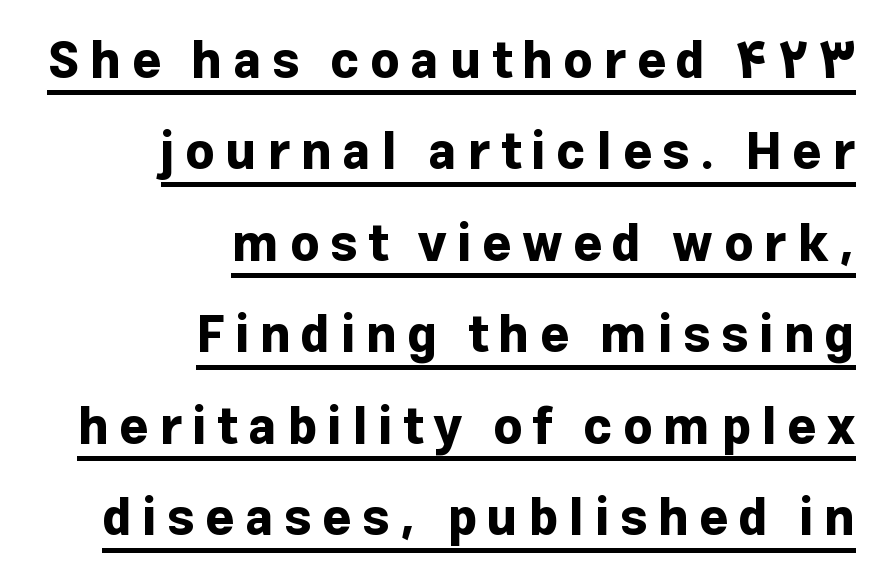
Pretty heavy lettering here — definitely bold. This rendering employs a face without finishing strokes, i.e., a sans-serif. Beneath each row of characters lies a ruled line. The horizontal fit of the characters is loose and conspicuously gappy. This sample uses an upright cut, with every glyph sitting square on the baseline. The passage shown is typed in a proportional face where columns would drift.
